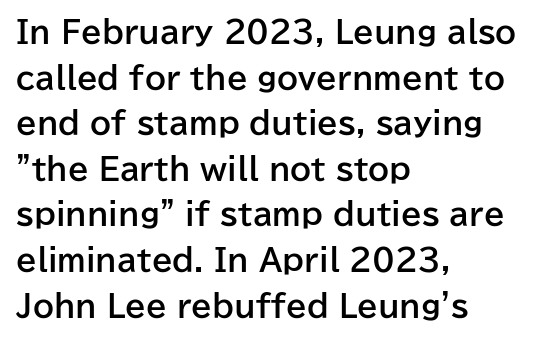
{"serif": "no", "italic": "no", "bold": "yes", "weight": "bold", "width": "normal", "stroke_contrast": "low", "x_height": "medium", "monospaced": "no", "underline": "no", "align": "left", "line_spacing": "normal", "line_spacing_ratio": 1.52, "letter_spacing": "normal", "letter_spacing_em": 0.0, "glyph_px": 30}
